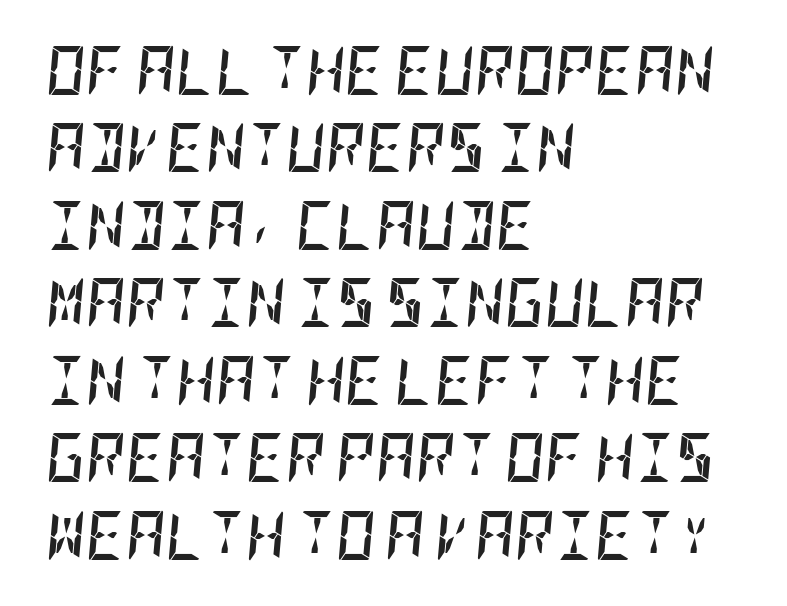
Q: Is the text bold? A: Yes.
Q: Is the text italic (slanted)? A: Yes, it leans right by about 5 degrees.
Q: Is the text underlined? A: No.
Q: How is the paragraph aligned? A: Left-aligned.
Q: Is the spacing between letters normal or unusually wide? A: Normal.
Q: Is the spacing between lines tight, normal or loose? A: Normal.
Q: Width (condensed, normal, or wide)? A: Condensed.
Q: Stroke contrast? A: Low.
Q: x-height? A: Large.
